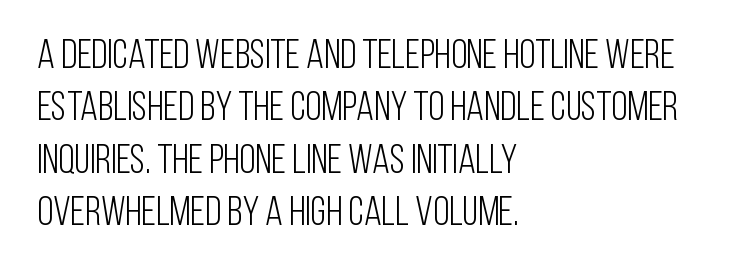
{"serif": "no", "italic": "no", "bold": "no", "weight": "light", "width": "condensed", "stroke_contrast": "low", "x_height": "large", "monospaced": "no", "underline": "no", "align": "left", "line_spacing": "normal", "line_spacing_ratio": 1.28, "letter_spacing": "normal", "letter_spacing_em": 0.0, "glyph_px": 41}
